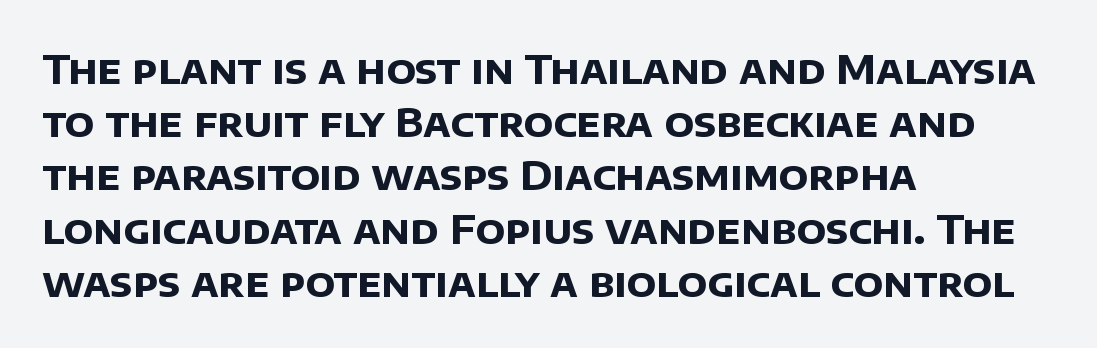
Q: Is the text bold? A: Yes.
Q: Is the typeface a serif or a sans-serif typeface? A: Sans-serif.
Q: Is the text underlined? A: No.
Q: How is the paragraph aligned? A: Left-aligned.
Q: Is the spacing between letters normal or unusually wide? A: Normal.
Q: Is the spacing between lines tight, normal or loose? A: Normal.
Q: Width (condensed, normal, or wide)? A: Normal.
Q: Stroke contrast? A: Low.
Q: x-height? A: Large.
Q: Monospaced? A: No.
